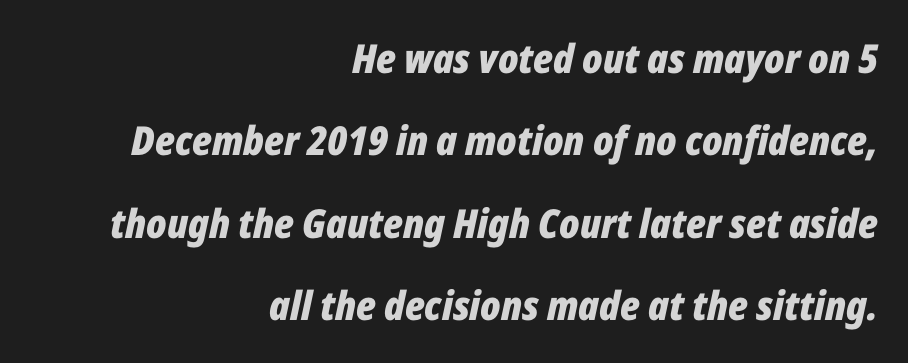
The image shows 40 px bold, condensed type, italic (leaning right); set right-aligned, loose line spacing (2.06x), normal letter spacing, not underlined; low stroke contrast and a medium x-height.
